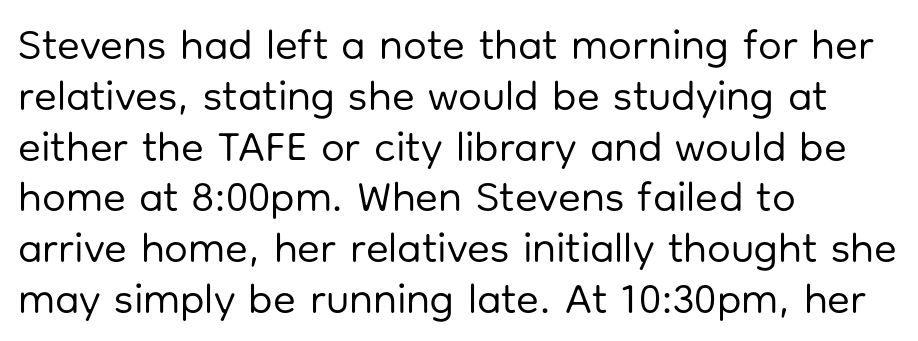
Q: Is the text bold? A: No.
Q: Is the text italic (slanted)? A: No, it is upright.
Q: Is the typeface a serif or a sans-serif typeface? A: Sans-serif.
Q: Is the text underlined? A: No.
Q: How is the paragraph aligned? A: Left-aligned.
Q: Is the spacing between letters normal or unusually wide? A: Normal.
Q: Width (condensed, normal, or wide)? A: Normal.
Q: Stroke contrast? A: Low.
Q: x-height? A: Medium.
Q: Monospaced? A: No.
